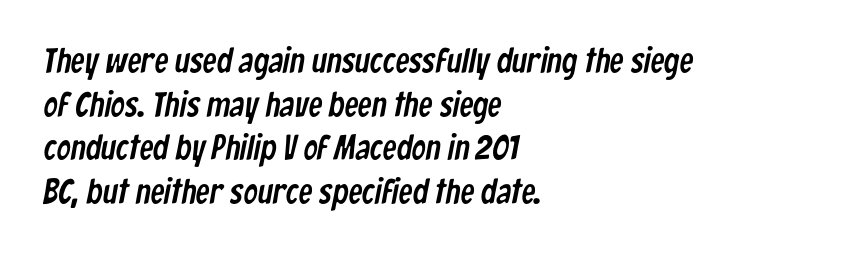
{"serif": "no", "width": "condensed", "stroke_contrast": "low", "x_height": "medium", "monospaced": "no", "underline": "no", "align": "left", "line_spacing": "normal", "line_spacing_ratio": 1.25, "letter_spacing": "normal", "letter_spacing_em": 0.0, "glyph_px": 35}
